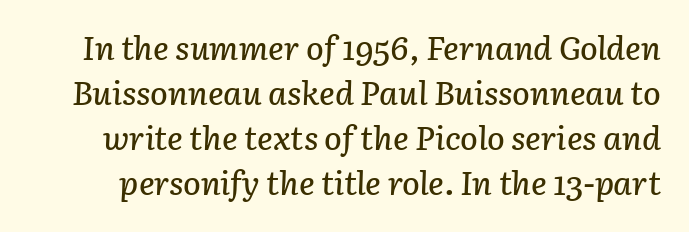
Is this a fixed-width face? No — the glyphs have proportional, varying widths. Italic? Definitely — the glyphs are oblique. Students, note that the glyphs here touch the page at normal intervals. Is there much room between lines? A standard amount, neither cramped nor airy. Letters rest on an invisible, unmarked baseline.
